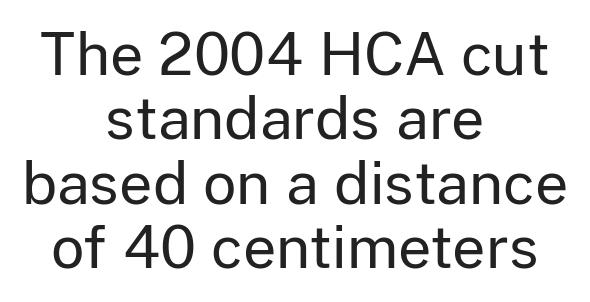
Check where the strokes stop: nothing finishes them off — pure sans. Whoever set this chose condensed vertical rhythm over breathing room. Italic: no, the glyphs are upright roman. Do the characters align in a grid? No, the font is proportional. Glance below the letters and you will spot only blank space. How are the letters spaced? Ordinarily, with no added tracking.
